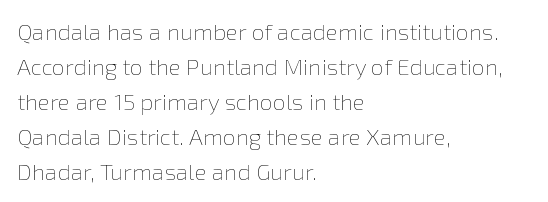
{"italic": "no", "bold": "no", "underline": "no", "align": "left", "line_spacing": "normal", "line_spacing_ratio": 1.52, "letter_spacing": "normal", "letter_spacing_em": 0.0, "glyph_px": 23}
